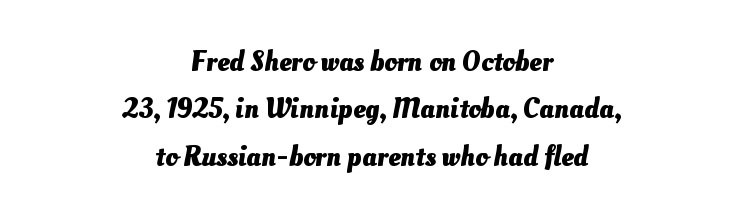
The image shows 28 px heavy type; set centered, normal line spacing (1.69x), normal letter spacing, not underlined; medium stroke contrast and a small x-height.
